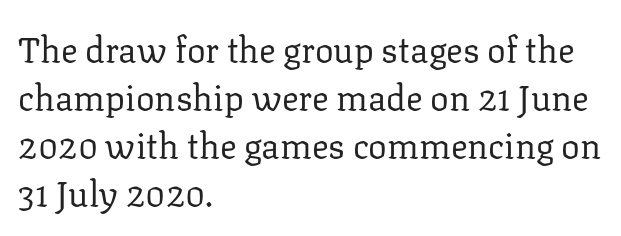
Q: Is the text bold? A: No.
Q: Is the text italic (slanted)? A: No, it is upright.
Q: Is the typeface a serif or a sans-serif typeface? A: Serif.
Q: Is the text underlined? A: No.
Q: How is the paragraph aligned? A: Left-aligned.
Q: Is the spacing between letters normal or unusually wide? A: Normal.
Q: Is the spacing between lines tight, normal or loose? A: Normal.
Q: Width (condensed, normal, or wide)? A: Normal.
Q: Stroke contrast? A: Low.
Q: x-height? A: Medium.
Q: Monospaced? A: No.
